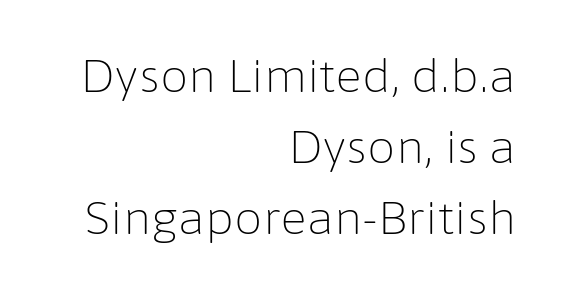
{"serif": "no", "italic": "no", "bold": "no", "weight": "light", "width": "normal", "stroke_contrast": "low", "x_height": "medium", "monospaced": "no", "underline": "no", "align": "right", "line_spacing": "normal", "line_spacing_ratio": 1.58, "letter_spacing": "normal", "letter_spacing_em": 0.0, "glyph_px": 45}
